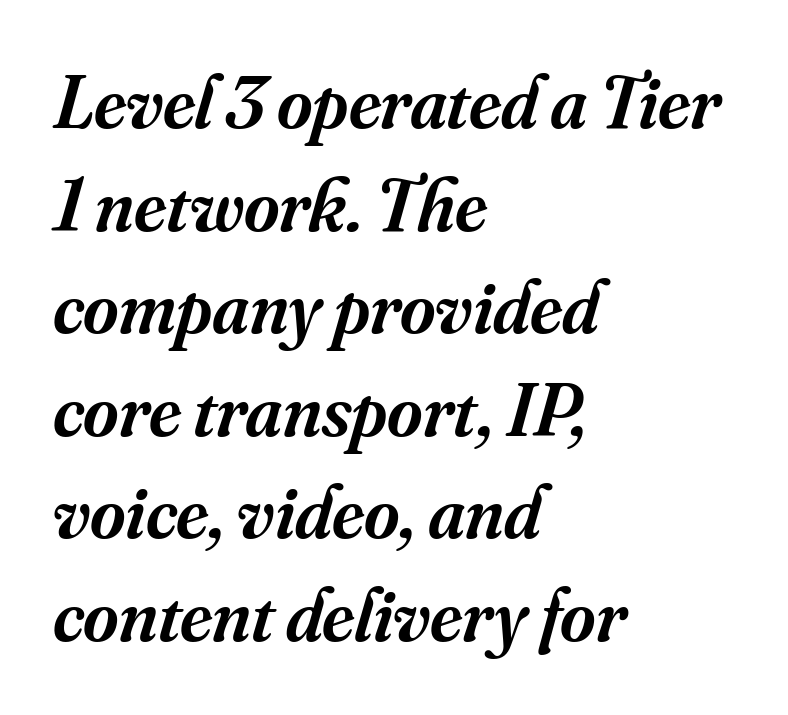
The image shows 76 px semibold serif type, italic (leaning right); set left-aligned, normal line spacing (1.35x), normal letter spacing, not underlined; medium stroke contrast and a small x-height.
